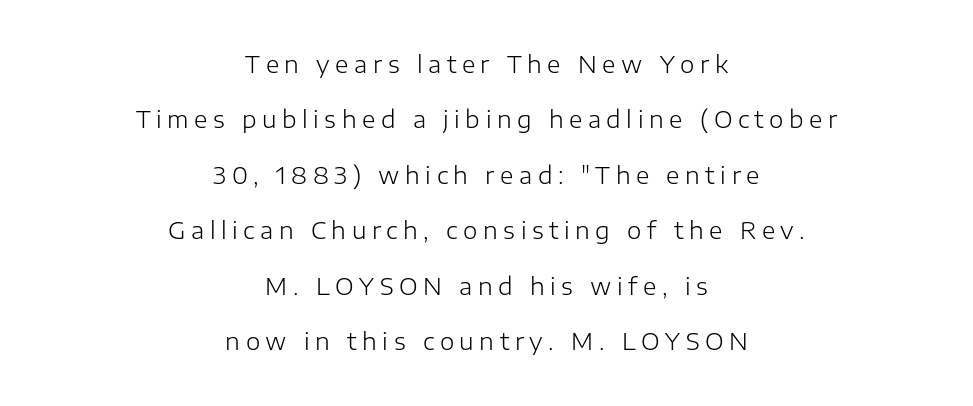
If you measured baseline to baseline, you'd find a long distance. Every stem runs plumb, perpendicular to the baseline. Unmarked baselines from the first word to the last. Here the glyphs are tracked loosely, breaking word shapes into spaced letters.
